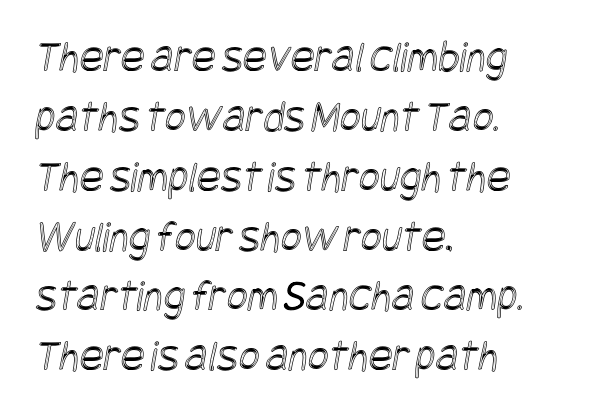
Q: Is the text underlined? A: No.
Q: How is the paragraph aligned? A: Left-aligned.
Q: Is the spacing between letters normal or unusually wide? A: Normal.
Q: Is the spacing between lines tight, normal or loose? A: Normal.
Q: Width (condensed, normal, or wide)? A: Condensed.
Q: x-height? A: Large.
